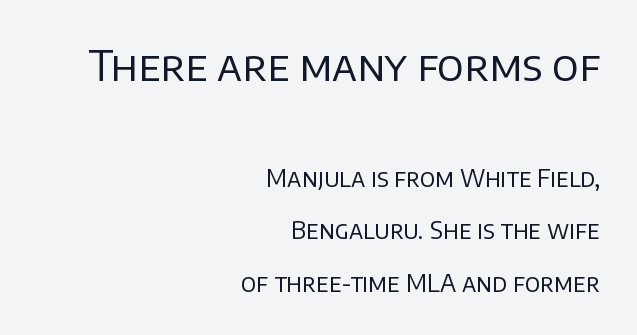
{"serif": "no", "italic": "no", "bold": "no", "weight": "regular", "width": "normal", "stroke_contrast": "low", "x_height": "large", "monospaced": "no", "underline": "no", "align": "right", "line_spacing": "loose", "line_spacing_ratio": 2.18, "letter_spacing": "normal", "letter_spacing_em": 0.0, "larger_block": "first", "size_ratio": 1.75, "glyph_px": 42}
